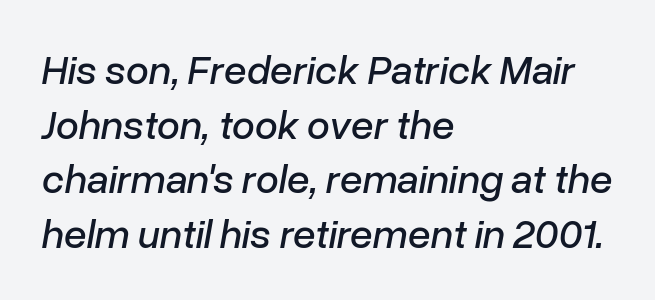
The image shows 41 px text type, italic (leaning right); set left-aligned, normal line spacing (1.33x), normal letter spacing, not underlined; low stroke contrast and a medium x-height.
